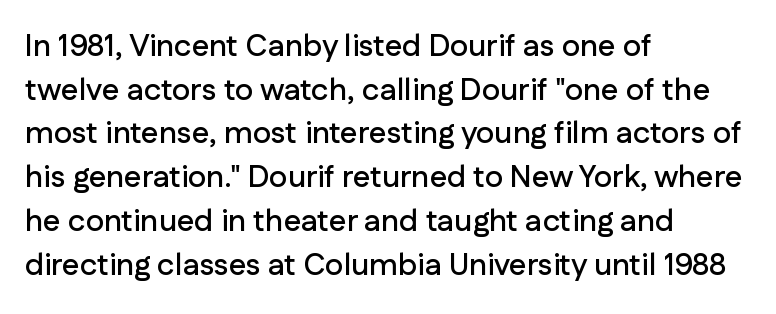
{"serif": "no", "italic": "no", "width": "normal", "stroke_contrast": "low", "x_height": "medium", "monospaced": "no", "underline": "no", "align": "left", "line_spacing": "normal", "line_spacing_ratio": 1.41, "letter_spacing": "normal", "letter_spacing_em": 0.0, "glyph_px": 31}
